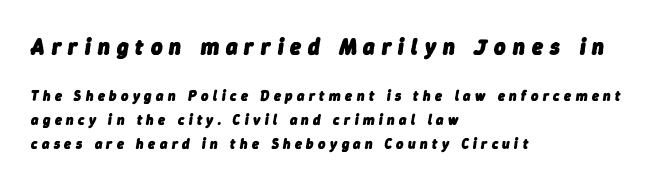
Q: Is the text bold? A: Yes.
Q: Is the text italic (slanted)? A: Yes, it leans right by about 9 degrees.
Q: Is the text underlined? A: No.
Q: How is the paragraph aligned? A: Left-aligned.
Q: Is the spacing between letters normal or unusually wide? A: Unusually wide.
Q: Which block of text is set in a larger size, the first (top) or the second (bottom)? A: The first (top) one.
